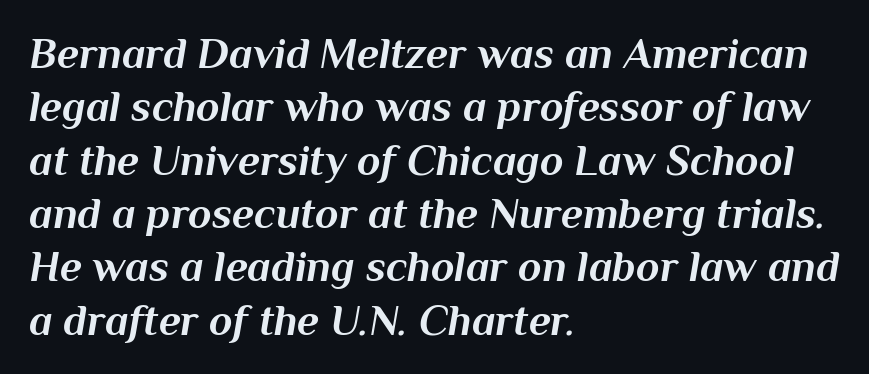
Q: Is the text bold? A: Yes.
Q: Is the text italic (slanted)? A: Yes, it leans right by about 10 degrees.
Q: Is the text underlined? A: No.
Q: How is the paragraph aligned? A: Left-aligned.
Q: Is the spacing between letters normal or unusually wide? A: Normal.
Q: Width (condensed, normal, or wide)? A: Normal.
Q: Stroke contrast? A: Medium.
Q: x-height? A: Medium.
Q: Monospaced? A: No.
